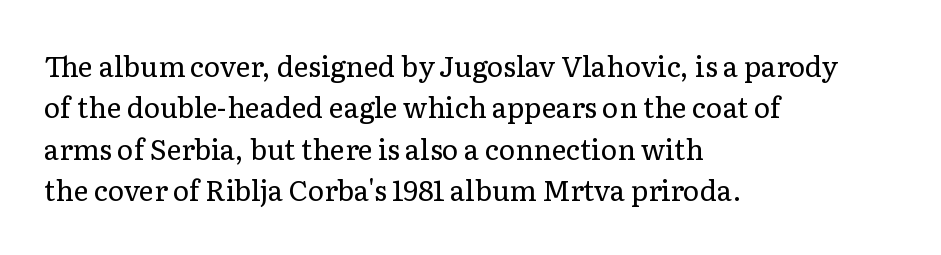
Ascenders rise straight up at ninety degrees. The line-height multiplier appears to be the usual default. Words float on clear page, feet unadorned. This rendering uses left alignment, leaving the right contour irregular. Varying glyph widths throughout — classic text-font behaviour. Does the type have serifs? Yes, each stem ends in a small foot.
